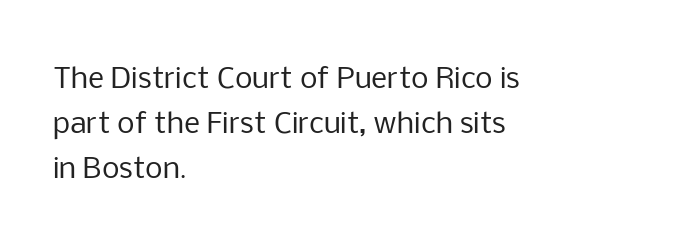
{"serif": "no", "italic": "no", "bold": "no", "weight": "regular", "width": "normal", "stroke_contrast": "low", "x_height": "medium", "monospaced": "no", "underline": "no", "align": "left", "line_spacing": "normal", "line_spacing_ratio": 1.6, "letter_spacing": "normal", "letter_spacing_em": 0.0, "glyph_px": 28}
